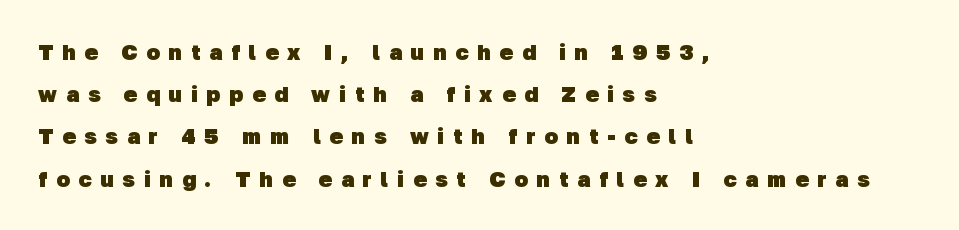
The image shows 22 px bold type; set left-aligned, loose line spacing (1.92x), unusually wide letter spacing (+0.41 em), not underlined.
